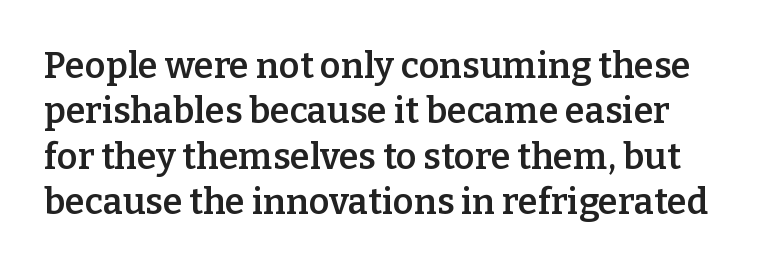
{"serif": "yes", "italic": "no", "bold": "semi", "weight": "semibold", "width": "normal", "stroke_contrast": "low", "x_height": "medium", "monospaced": "no", "underline": "no", "line_spacing": "normal", "line_spacing_ratio": 1.26, "letter_spacing": "normal", "letter_spacing_em": 0.0, "glyph_px": 36}
